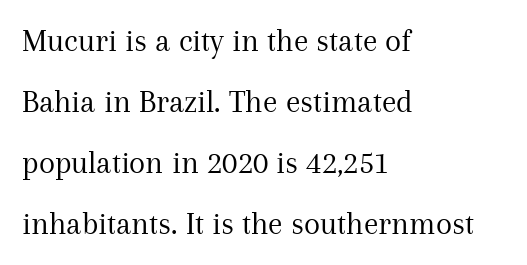
Q: Is the text bold? A: No.
Q: Is the text italic (slanted)? A: No, it is upright.
Q: Is the typeface a serif or a sans-serif typeface? A: Serif.
Q: Is the text underlined? A: No.
Q: How is the paragraph aligned? A: Left-aligned.
Q: Is the spacing between letters normal or unusually wide? A: Normal.
Q: Width (condensed, normal, or wide)? A: Normal.
Q: Stroke contrast? A: Medium.
Q: x-height? A: Medium.
Q: Monospaced? A: No.
